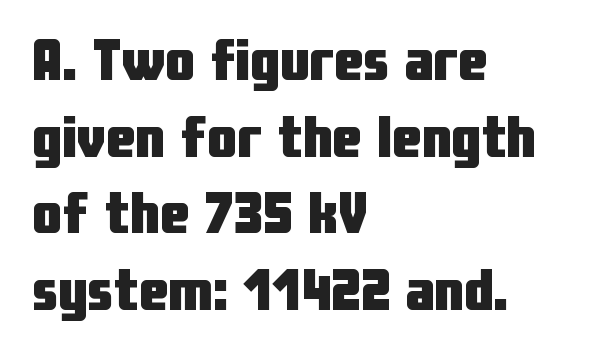
Q: Is the text bold? A: Yes.
Q: Is the text italic (slanted)? A: No, it is upright.
Q: Is the typeface a serif or a sans-serif typeface? A: Sans-serif.
Q: Is the text underlined? A: No.
Q: How is the paragraph aligned? A: Left-aligned.
Q: Is the spacing between letters normal or unusually wide? A: Normal.
Q: Is the spacing between lines tight, normal or loose? A: Normal.
Q: Width (condensed, normal, or wide)? A: Condensed.
Q: Stroke contrast? A: Low.
Q: x-height? A: Medium.
Q: Monospaced? A: No.
